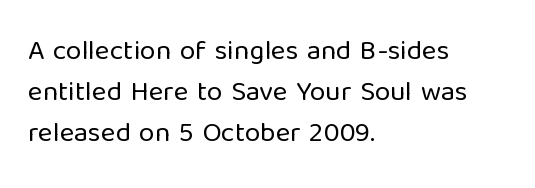
{"serif": "no", "italic": "no", "bold": "no", "weight": "regular", "width": "normal", "stroke_contrast": "low", "x_height": "medium", "monospaced": "no", "underline": "no", "align": "left", "line_spacing": "normal", "line_spacing_ratio": 1.46, "letter_spacing": "normal", "letter_spacing_em": 0.0, "glyph_px": 28}
